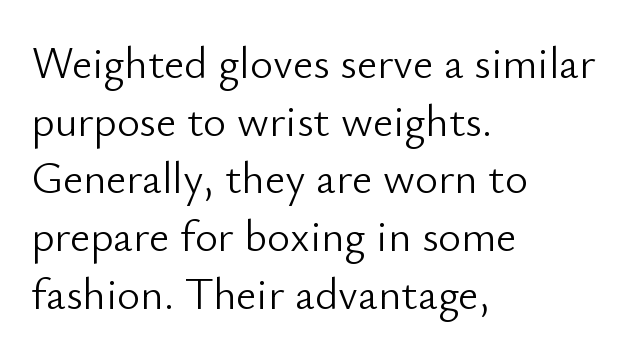
The image shows 44 px light sans-serif type, upright; set left-aligned, normal line spacing (1.31x), normal letter spacing, not underlined; low stroke contrast and a small x-height.
